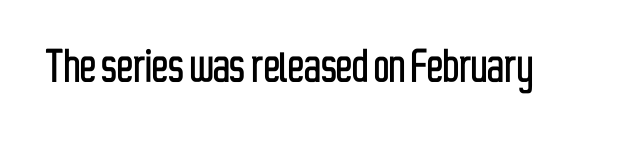
These lines keep a tight, regular rhythm from letter to letter. Is there any slant? The stems are plumb. I'd call this a sans setting — the letters go barefoot. The words here are not underlined.
